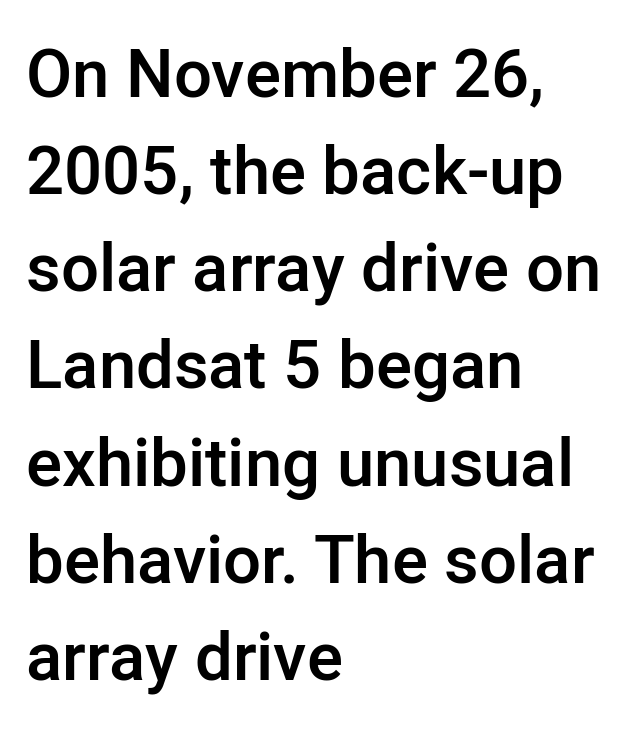
{"serif": "no", "italic": "no", "bold": "semi", "weight": "semibold", "width": "normal", "stroke_contrast": "low", "x_height": "medium", "monospaced": "no", "underline": "no", "align": "left", "line_spacing": "normal", "line_spacing_ratio": 1.45, "letter_spacing": "normal", "letter_spacing_em": 0.0, "glyph_px": 67}
